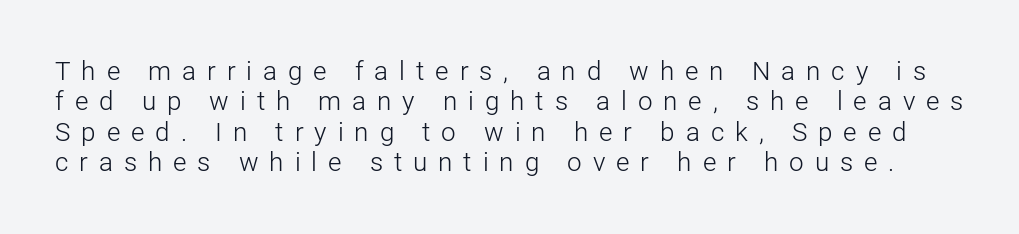
{"italic": "no", "bold": "no", "underline": "no", "line_spacing_ratio": 1.17, "letter_spacing": "wide", "letter_spacing_em": 0.42, "glyph_px": 26}
